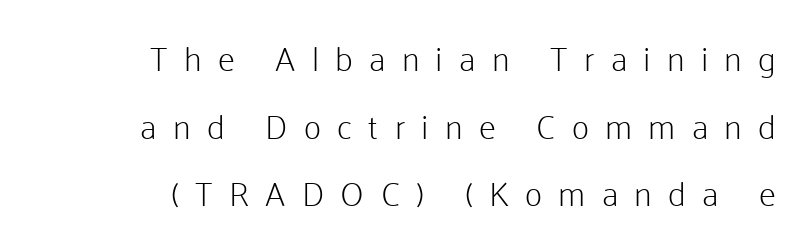
Italic? Not at all — the glyphs are vertical. Compared with typical body copy, the letter spacing here is much looser. Where is the straight margin? On the right. Caption: face not bold, strokes unweighted. The text was rendered using a sans face with plain stroke endings.
